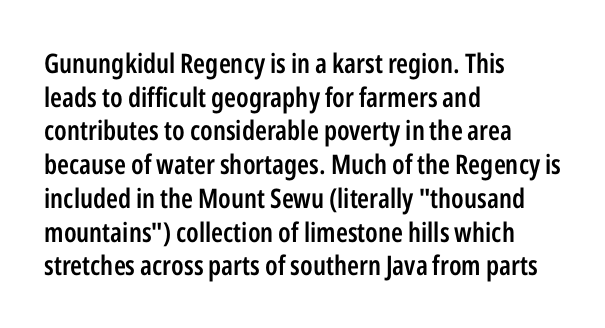
Does the copy run flush right? No — it runs flush left. The passage shown has conventional tracking throughout. Compared with an ordinary text face, these strokes are moderately heavier — a semibold. Unlike italic type, these characters show no tilt at all. No word sits above an underline.
